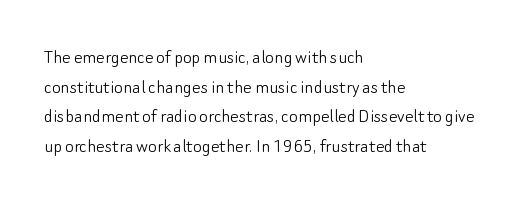
Q: Is the text bold? A: No.
Q: Is the text italic (slanted)? A: No, it is upright.
Q: Is the text underlined? A: No.
Q: How is the paragraph aligned? A: Left-aligned.
Q: Is the spacing between letters normal or unusually wide? A: Normal.
Q: Is the spacing between lines tight, normal or loose? A: Normal.
